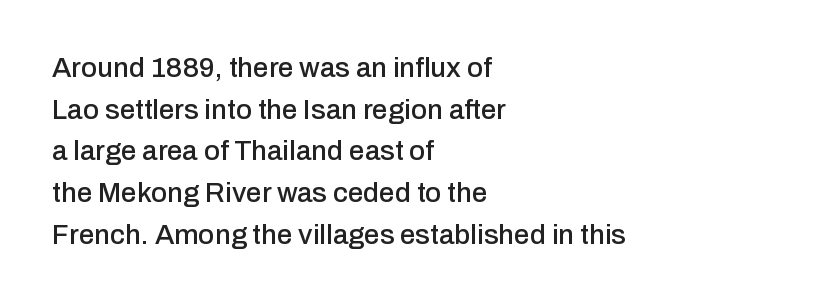
{"serif": "no", "italic": "no", "width": "normal", "stroke_contrast": "low", "x_height": "medium", "monospaced": "no", "underline": "no", "align": "left", "line_spacing": "normal", "line_spacing_ratio": 1.49, "letter_spacing": "normal", "letter_spacing_em": 0.0, "glyph_px": 28}
